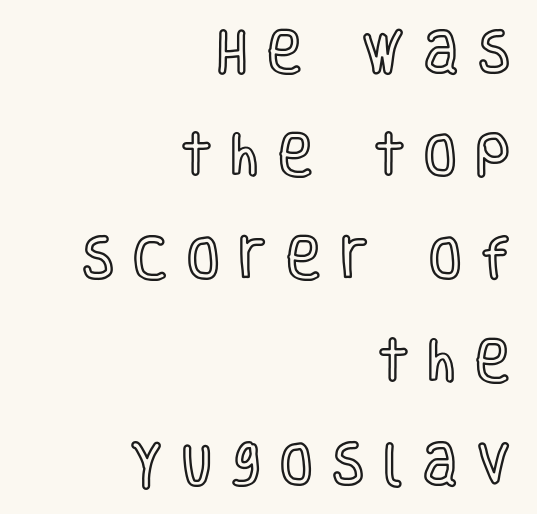
The image shows 47 px condensed type, upright; set right-aligned, loose line spacing (2.19x), unusually wide letter spacing (+0.42 em), not underlined; a large x-height.
